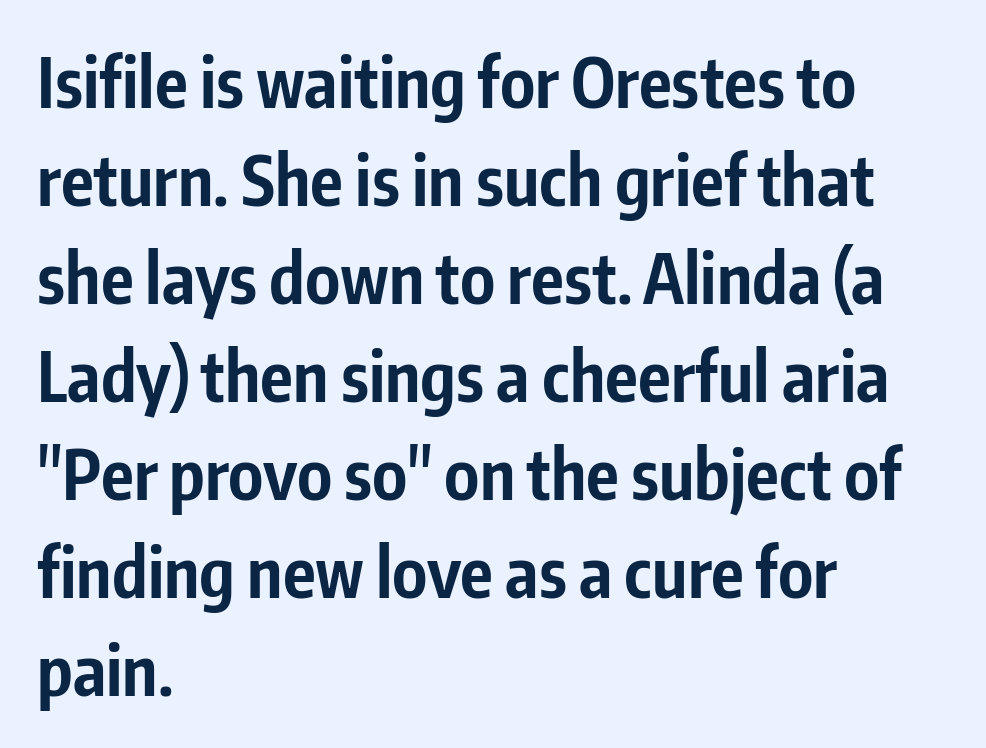
Q: Is the text bold? A: Yes.
Q: Is the text italic (slanted)? A: No, it is upright.
Q: Is the typeface a serif or a sans-serif typeface? A: Sans-serif.
Q: Is the text underlined? A: No.
Q: How is the paragraph aligned? A: Left-aligned.
Q: Is the spacing between letters normal or unusually wide? A: Normal.
Q: Is the spacing between lines tight, normal or loose? A: Normal.
Q: Width (condensed, normal, or wide)? A: Condensed.
Q: Stroke contrast? A: Low.
Q: x-height? A: Medium.
Q: Monospaced? A: No.
